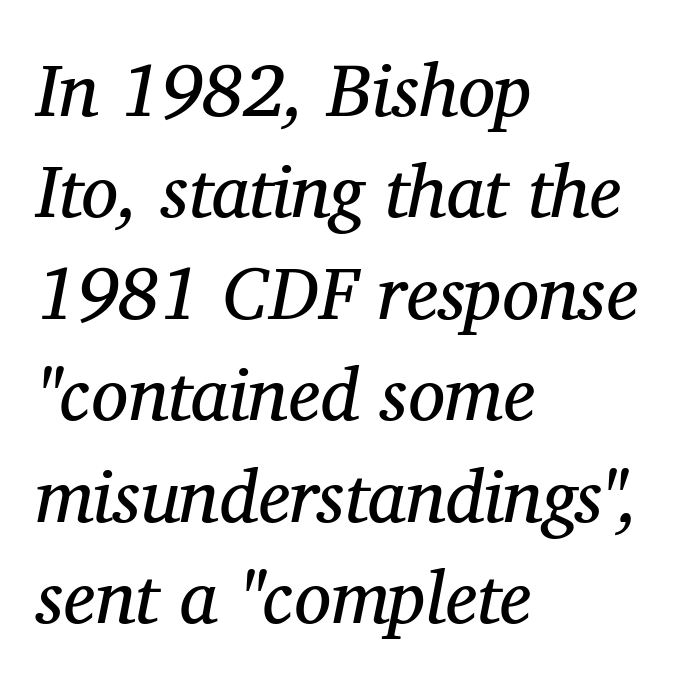
The vertical gap from one line to the next is medium. Is the block centered? No — it sits flush against the left margin. The letters advance in unequal steps, a hallmark of proportional type. The typography opts for an oblique posture over an upright one.
